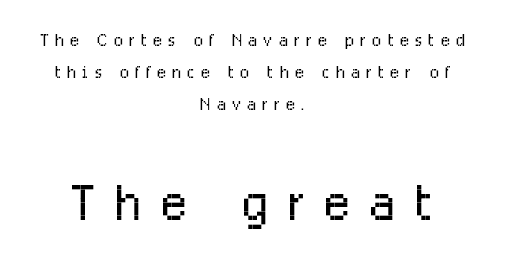
Stroke mass is kept to a normal reading level or below. No italicization has been applied; the sample stays upright. Honestly, there is no underline to notice here at all. Horizontal bands of white between lines are of average thickness. In terms of letterspacing, this is a distinctly airy, spread setting. Think of a printed novel: that variable character pitch is what you see here.
